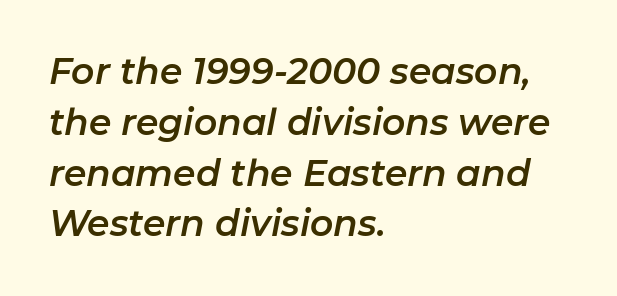
The image shows 36 px text type, italic (leaning right); set left-aligned, normal line spacing (1.41x), normal letter spacing, not underlined; low stroke contrast and a medium x-height.
